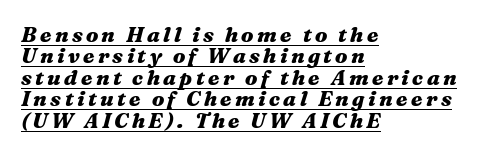
Line starts are locked; line ends wander. The string is rendered with underlining switched on. These words are printed bold, with thick strokes throughout. Tightly led — the rows are bunched.
